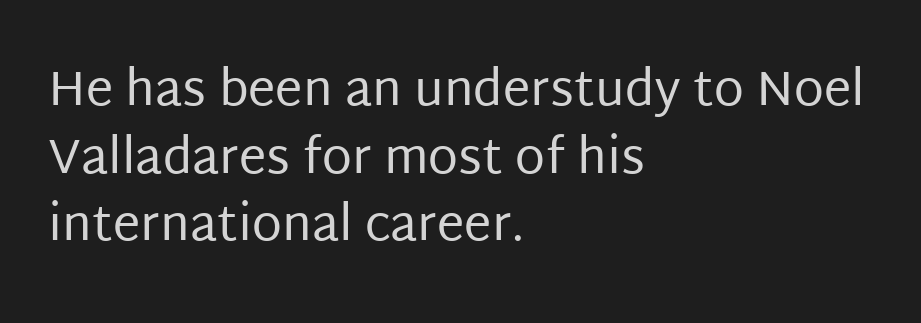
{"serif": "no", "italic": "no", "bold": "no", "weight": "regular", "width": "normal", "stroke_contrast": "low", "x_height": "large", "monospaced": "no", "underline": "no", "align": "left", "line_spacing": "normal", "line_spacing_ratio": 1.38, "letter_spacing": "normal", "letter_spacing_em": 0.0, "glyph_px": 49}
